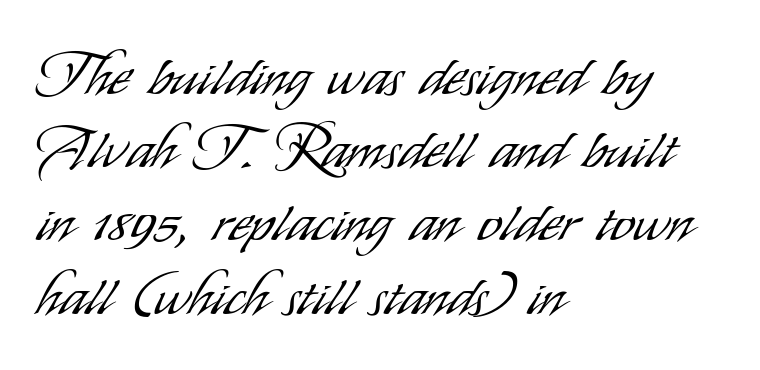
{"serif": "no", "bold": "no", "weight": "light", "width": "condensed", "stroke_contrast": "low", "x_height": "small", "monospaced": "no", "underline": "no", "align": "left", "line_spacing_ratio": 1.22, "letter_spacing": "normal", "letter_spacing_em": 0.0, "glyph_px": 60}
